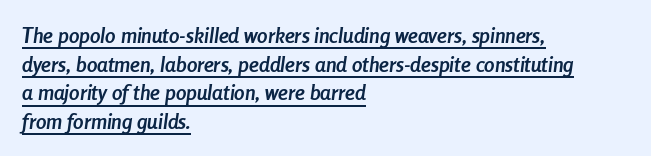
Thick stems and heavy bowls — unmistakably bold. The passage shown stacks its lines at a standard gap. The rendered words wear a rule along their underside. The lines are quadded left.
